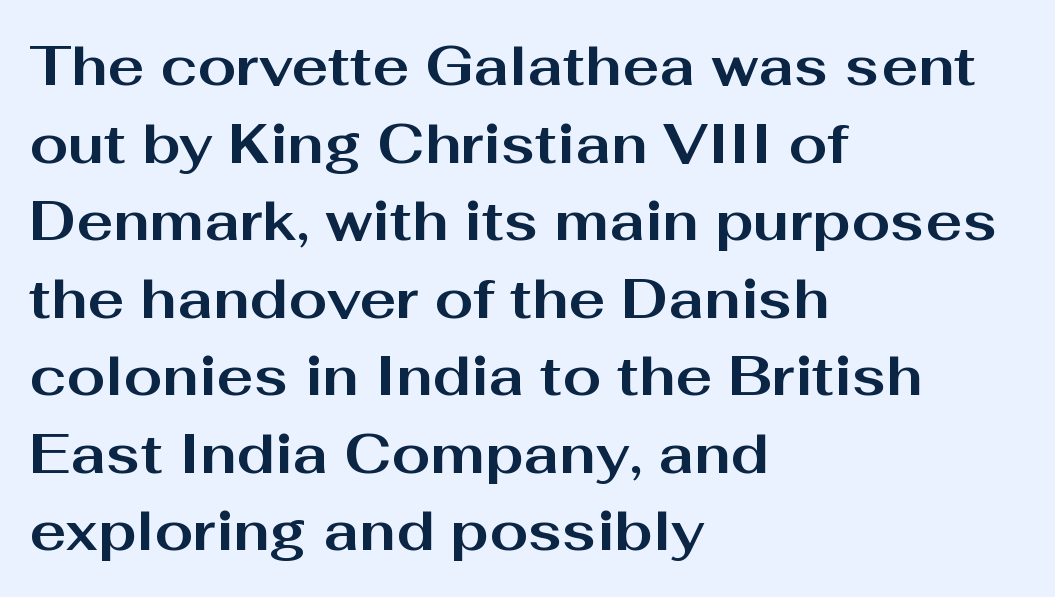
Q: Is the text bold? A: Yes.
Q: Is the text italic (slanted)? A: No, it is upright.
Q: Is the typeface a serif or a sans-serif typeface? A: Sans-serif.
Q: Is the text underlined? A: No.
Q: How is the paragraph aligned? A: Left-aligned.
Q: Is the spacing between letters normal or unusually wide? A: Normal.
Q: Is the spacing between lines tight, normal or loose? A: Normal.
Q: Width (condensed, normal, or wide)? A: Wide.
Q: Stroke contrast? A: Medium.
Q: x-height? A: Medium.
Q: Monospaced? A: No.
